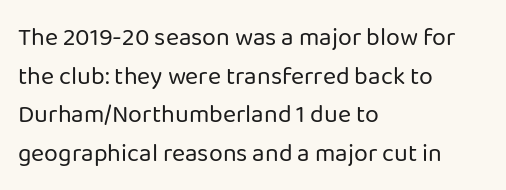
Notice how descenders clear the ascenders below comfortably — that's standard leading. Posture: vertical. Letter spacing: default. This rendering uses left alignment, leaving the right contour irregular.
